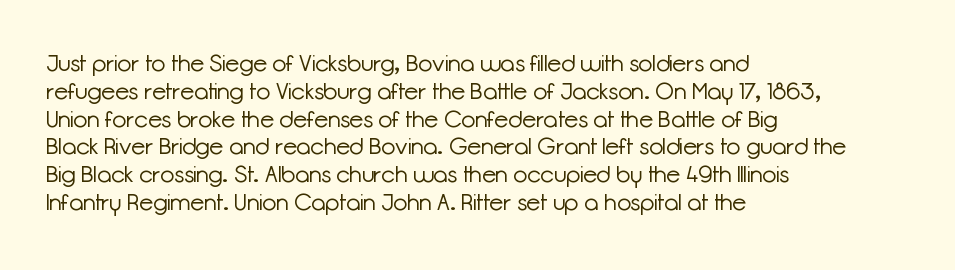
Italic: no, the glyphs are upright roman. Typeset ragged right — the left edge is the straight one. The gaps between neighbouring characters are ordinary and unremarkable. No letter is thick-stroked: the sample isn't bold. Lines of text with bare space underneath.
